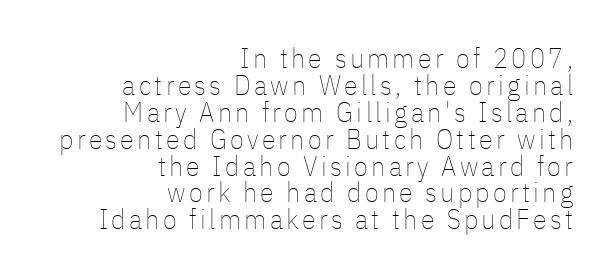
Q: Is the text bold? A: No.
Q: Is the text italic (slanted)? A: No, it is upright.
Q: Is the text underlined? A: No.
Q: How is the paragraph aligned? A: Right-aligned.
Q: Is the spacing between lines tight, normal or loose? A: Tight.
Q: Width (condensed, normal, or wide)? A: Condensed.
Q: Stroke contrast? A: Low.
Q: x-height? A: Medium.
Q: Monospaced? A: No.
